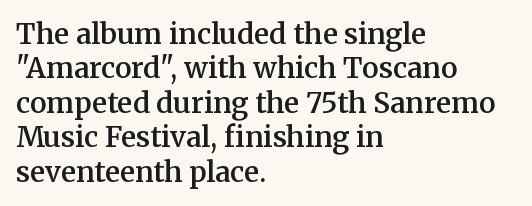
The image shows 28 px semibold serif type, upright; set left-aligned, line spacing 1.23x, normal letter spacing, not underlined; medium stroke contrast and a medium x-height.
